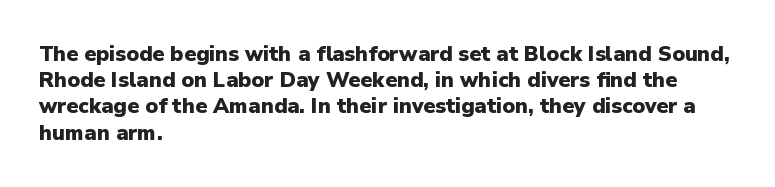
The image shows 21 px bold type, upright; set left-aligned, normal line spacing (1.25x), normal letter spacing, not underlined.
